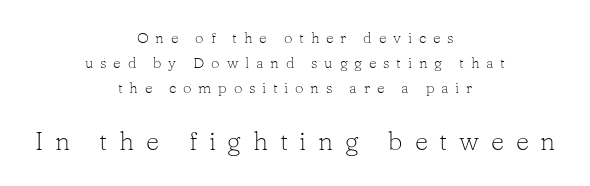
This sample keeps an unexceptional amount of space between lines. Does the bottom block carry the larger type? Yes, it does. The rag falls on both sides of this text block equally. Plain, unruled lines of type.
